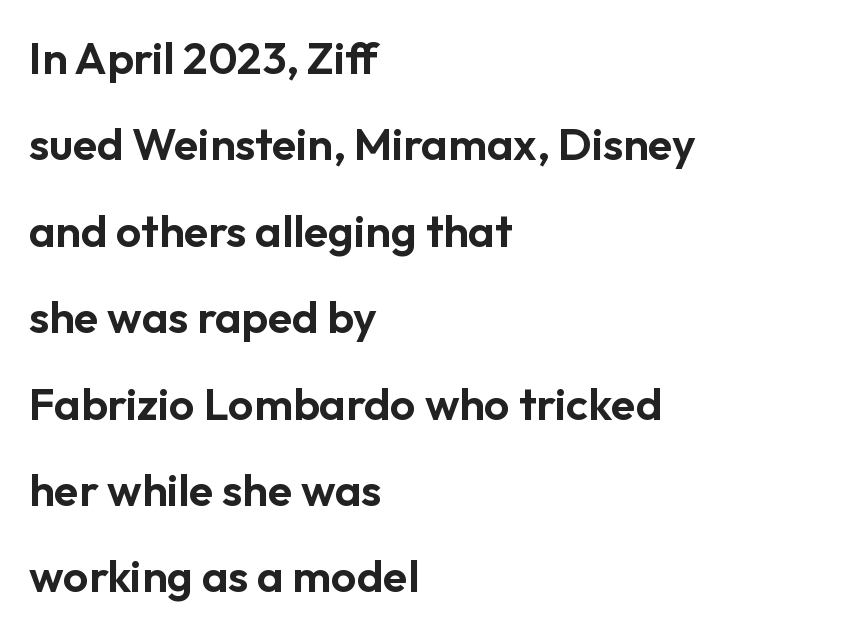
This rendering uses left alignment, leaving the right contour irregular. Horizontal bands of white between lines are thick stripes. This sample uses an upright cut, with every glyph sitting square on the baseline. The type family on display is of the sans-serif kind.
